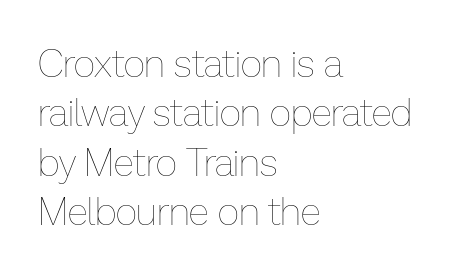
{"italic": "no", "bold": "no", "weight": "thin", "width": "normal", "stroke_contrast": "low", "x_height": "medium", "monospaced": "no", "underline": "no", "align": "left", "line_spacing": "normal", "line_spacing_ratio": 1.3, "letter_spacing": "normal", "letter_spacing_em": 0.0, "glyph_px": 38}
